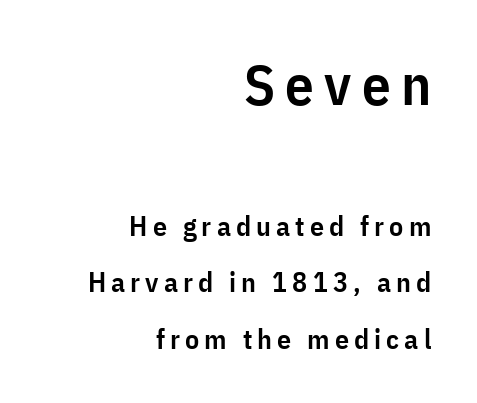
Do the letters lean? They stand straight. The ragged edge is on the left, which tells us the setting is flush right. Serif or sans? Sans — the stroke terminals are bare. Notice the wide empty band between every row — that's loose leading.
